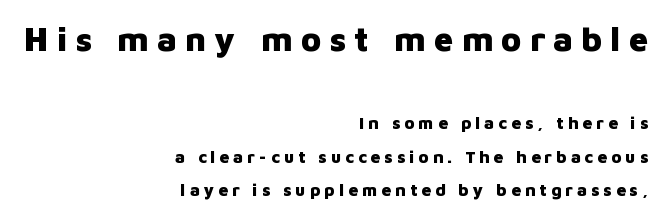
Loose tracking; the words dissolve into strings of separated letters. If you squint, the top block still reads clearly — it's the larger of the two. A typesetter would mark this as roman, not italic. Reading down the block, your eye finds every line finishing at a fixed right position. Each row of text sits above clean, open space.
